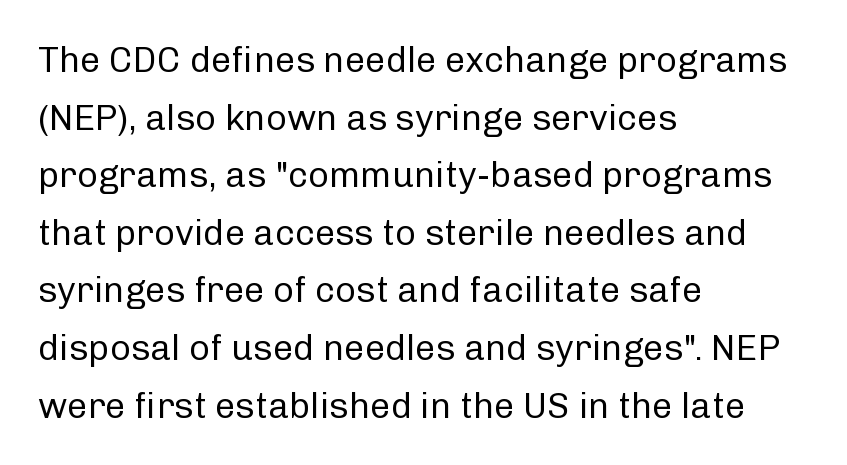
{"serif": "no", "italic": "no", "bold": "no", "weight": "regular", "width": "normal", "stroke_contrast": "low", "x_height": "medium", "monospaced": "no", "underline": "no", "align": "left", "line_spacing": "normal", "line_spacing_ratio": 1.6, "letter_spacing": "normal", "letter_spacing_em": 0.0, "glyph_px": 36}
